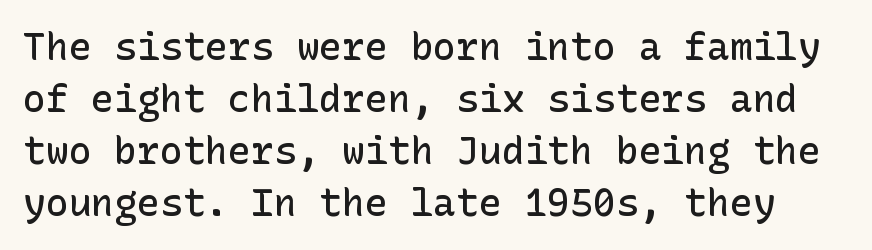
One glance says typical: line gaps are just what's usual. A fair bit of extra ink — the face is semibold, not bold. Observe the absence of serifs on each vertical stroke in this sample. Just letters on the line, the space beneath them empty. You can tell it's not italic because the verticals are truly vertical.
